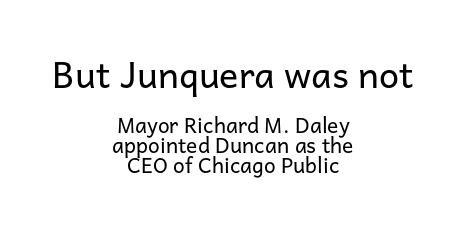
{"serif": "no", "italic": "no", "bold": "no", "weight": "regular", "width": "normal", "stroke_contrast": "low", "x_height": "medium", "monospaced": "no", "underline": "no", "align": "center", "line_spacing": "tight", "line_spacing_ratio": 0.95, "letter_spacing": "normal", "letter_spacing_em": 0.0, "larger_block": "first", "size_ratio": 1.71, "glyph_px": 36}
